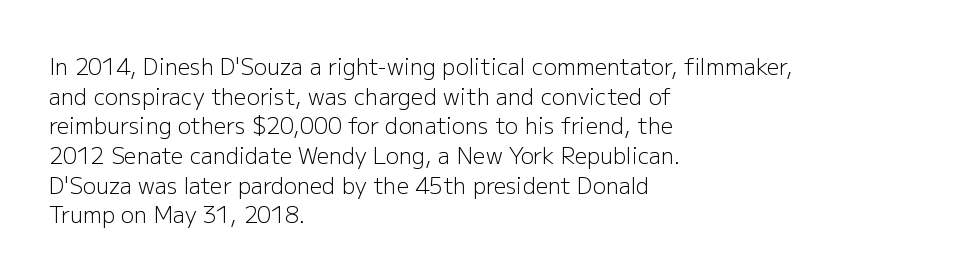
Unmarked baselines from the first word to the last. The designer left line spacing at the default. The rendering anchors every line to the left-hand side. The gaps between neighbouring characters are ordinary and unremarkable. The type sits square on the baseline with zero lean.
